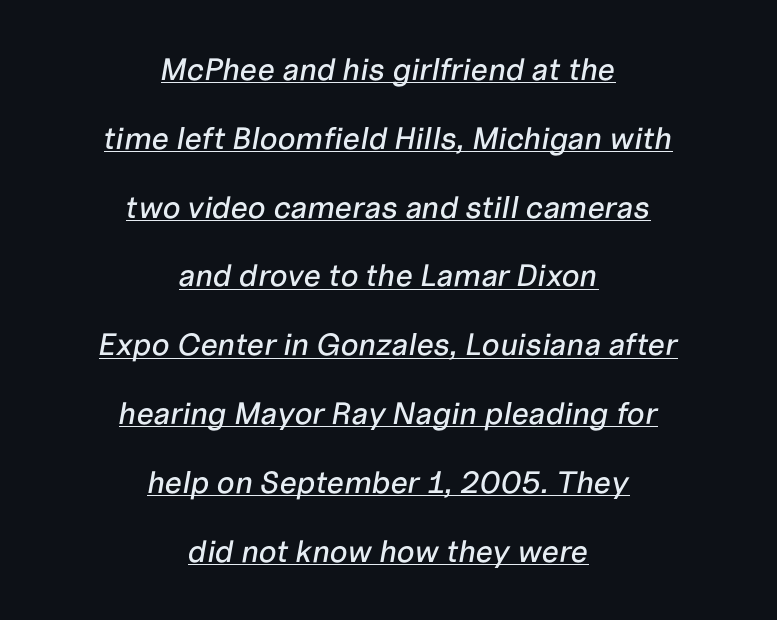
Slanted lettering throughout. Characters follow at the spacing the type designer built in. Is this a fixed-width face? No — the glyphs have proportional, varying widths. Leading: increased. Each line of the rendering has a horizontal stroke beneath the glyphs.
